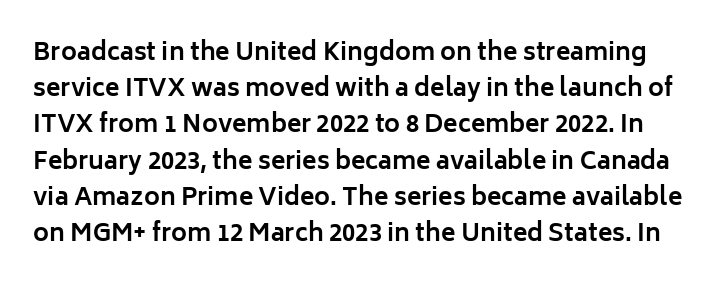
Caption: bold face, heavy strokes. This rendering features lettering with no underline. If you drew a line through each stem, it would be perfectly vertical. Honestly, the row spacing looks completely unremarkable.
